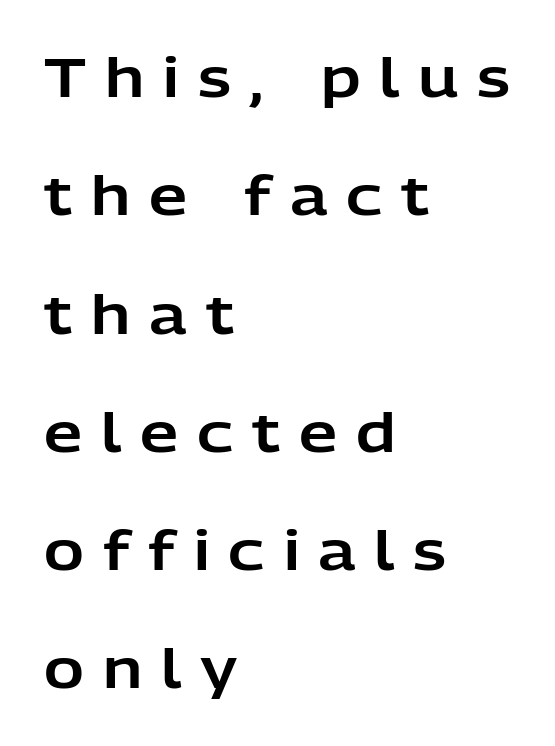
Tracking value appears strongly positive — letters spread wide. This block would shrink considerably if given ordinary leading; it's expanded now. The lines are quadded left. Serifs: no, the terminals of the letterforms are clean. Decoration check: the copy has no underline. Proportional: the letters do not fall into vertical columns.
